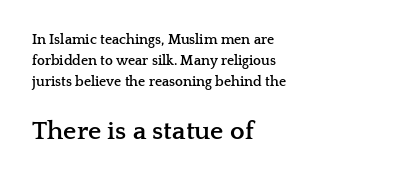
Nothing unusual about the tracking: characters are spaced as the font intends. Words float on clear page, feet unadorned. Strong, thick strokes mark this as bold type. Leading matches the norm, producing a regular column. Visually the block forms a straight wall on the left and a jagged coastline on the right. A roman cut, with each character standing at attention.
